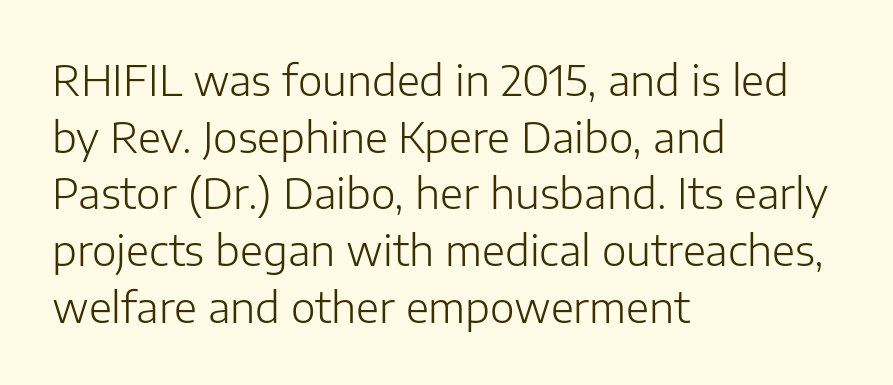
Q: Is the text bold? A: No.
Q: Is the text italic (slanted)? A: No, it is upright.
Q: Is the typeface a serif or a sans-serif typeface? A: Sans-serif.
Q: Is the text underlined? A: No.
Q: How is the paragraph aligned? A: Left-aligned.
Q: Is the spacing between letters normal or unusually wide? A: Normal.
Q: Is the spacing between lines tight, normal or loose? A: Normal.
Q: Width (condensed, normal, or wide)? A: Normal.
Q: Stroke contrast? A: Low.
Q: x-height? A: Medium.
Q: Monospaced? A: No.
